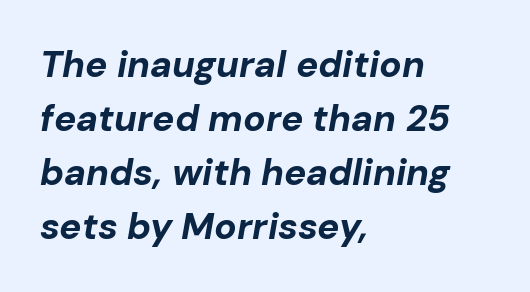
The image shows 37 px bold type, italic (leaning right); set left-aligned, normal line spacing (1.46x), normal letter spacing, not underlined; low stroke contrast and a medium x-height.
